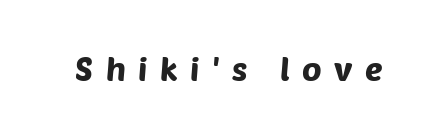
Descender tails drop into unmarked territory. The letterforms stand isolated, each surrounded by extra space. Observe the absence of serifs on each vertical stroke in this sample. Spacing verdict: proportional, widths tailored to each character.
